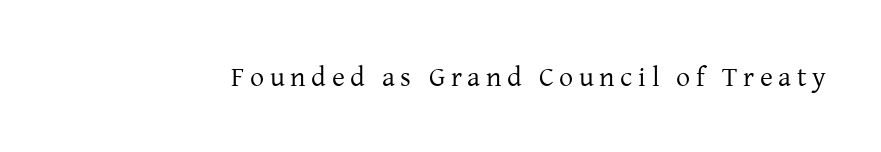
Q: Is the text bold? A: No.
Q: Is the text italic (slanted)? A: No, it is upright.
Q: Is the typeface a serif or a sans-serif typeface? A: Serif.
Q: Is the text underlined? A: No.
Q: Is the spacing between letters normal or unusually wide? A: Unusually wide.
Q: Width (condensed, normal, or wide)? A: Normal.
Q: Stroke contrast? A: Low.
Q: x-height? A: Medium.
Q: Monospaced? A: No.
